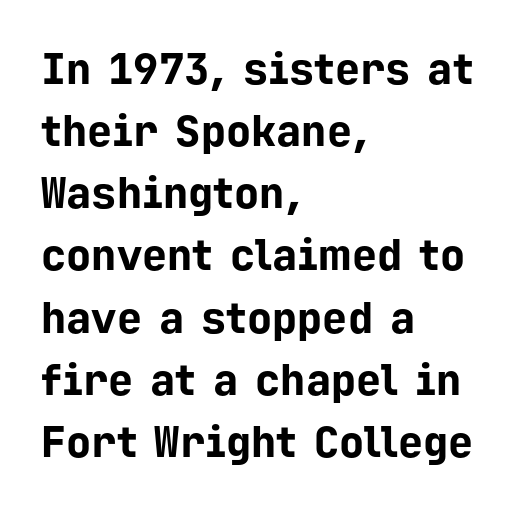
Q: Is the text bold? A: Yes.
Q: Is the text italic (slanted)? A: No, it is upright.
Q: Is the typeface a serif or a sans-serif typeface? A: Sans-serif.
Q: Is the text underlined? A: No.
Q: How is the paragraph aligned? A: Left-aligned.
Q: Is the spacing between letters normal or unusually wide? A: Normal.
Q: Is the spacing between lines tight, normal or loose? A: Normal.
Q: Width (condensed, normal, or wide)? A: Normal.
Q: Stroke contrast? A: Low.
Q: x-height? A: Medium.
Q: Monospaced? A: Yes.
